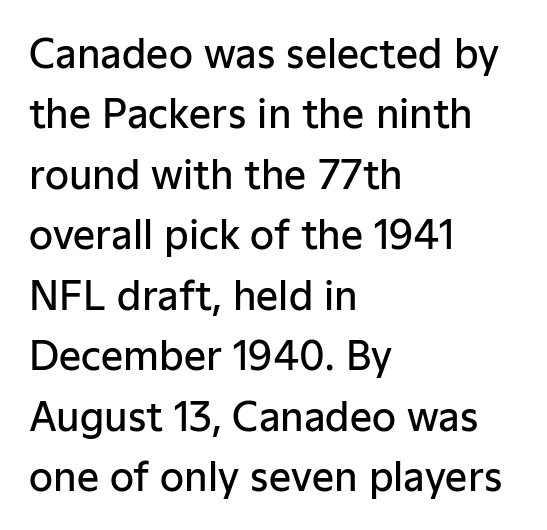
Q: Is the text bold? A: Semi-bold.
Q: Is the text italic (slanted)? A: No, it is upright.
Q: Is the typeface a serif or a sans-serif typeface? A: Sans-serif.
Q: Is the text underlined? A: No.
Q: How is the paragraph aligned? A: Left-aligned.
Q: Is the spacing between letters normal or unusually wide? A: Normal.
Q: Is the spacing between lines tight, normal or loose? A: Normal.
Q: Width (condensed, normal, or wide)? A: Normal.
Q: Stroke contrast? A: Low.
Q: x-height? A: Medium.
Q: Monospaced? A: No.
